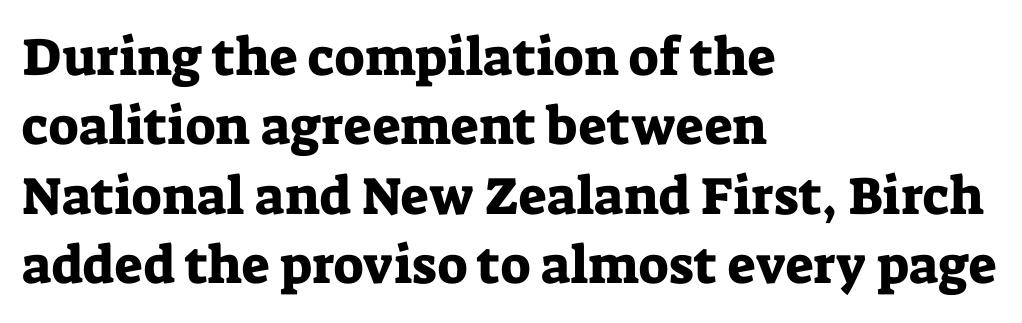
Q: Is the text italic (slanted)? A: No, it is upright.
Q: Is the typeface a serif or a sans-serif typeface? A: Serif.
Q: Is the text underlined? A: No.
Q: How is the paragraph aligned? A: Left-aligned.
Q: Is the spacing between letters normal or unusually wide? A: Normal.
Q: Is the spacing between lines tight, normal or loose? A: Normal.
Q: Width (condensed, normal, or wide)? A: Normal.
Q: Stroke contrast? A: Low.
Q: x-height? A: Medium.
Q: Monospaced? A: No.
